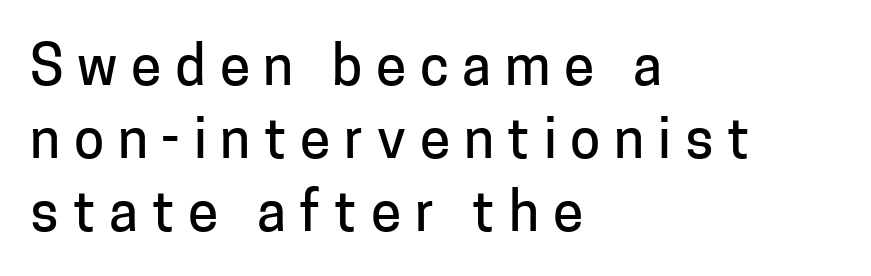
Q: Is the text italic (slanted)? A: No, it is upright.
Q: Is the typeface a serif or a sans-serif typeface? A: Sans-serif.
Q: Is the text underlined? A: No.
Q: How is the paragraph aligned? A: Left-aligned.
Q: Is the spacing between letters normal or unusually wide? A: Unusually wide.
Q: Is the spacing between lines tight, normal or loose? A: Normal.
Q: Width (condensed, normal, or wide)? A: Normal.
Q: Stroke contrast? A: Low.
Q: x-height? A: Medium.
Q: Monospaced? A: No.
